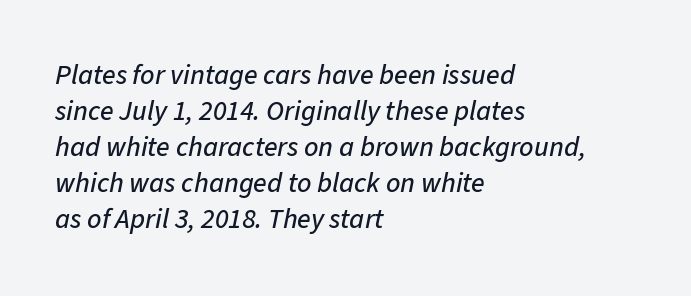
The image shows 28 px text type, italic (leaning right); set left-aligned, normal line spacing (1.29x), normal letter spacing, not underlined; low stroke contrast and a medium x-height.
